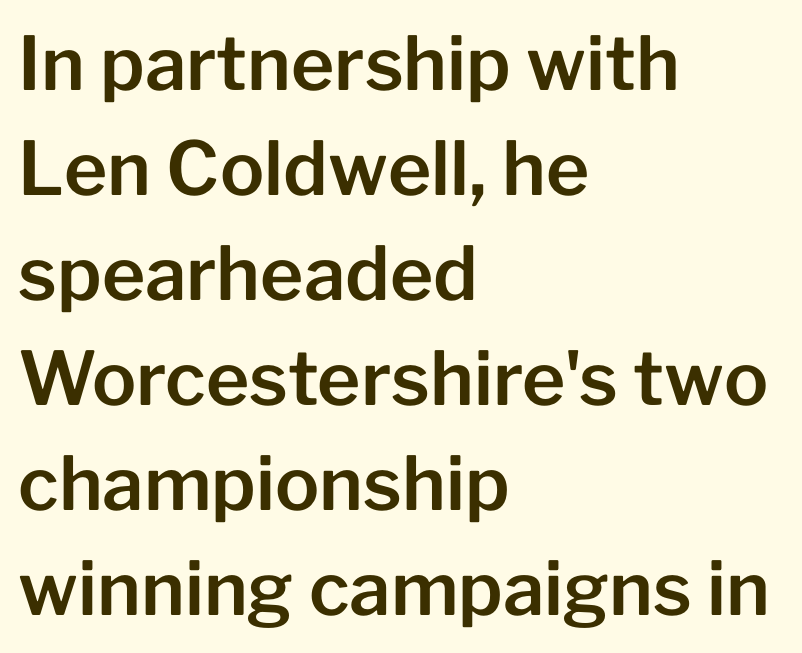
Note: no serifs on the glyphs. The letters stand upright; this is a roman face. In terms of letterspacing, this is plain default setting. Leftover space on each line is placed entirely after the last word. No word sits above an underline.
